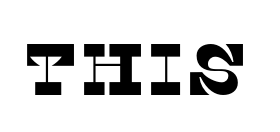
Clear beneath every line of the passage. The passage shown is typed in a proportional face where columns would drift. Look at the tracking — it's just the regular setting, nothing added. The face used here is seriffed, in the tradition of book romans.
